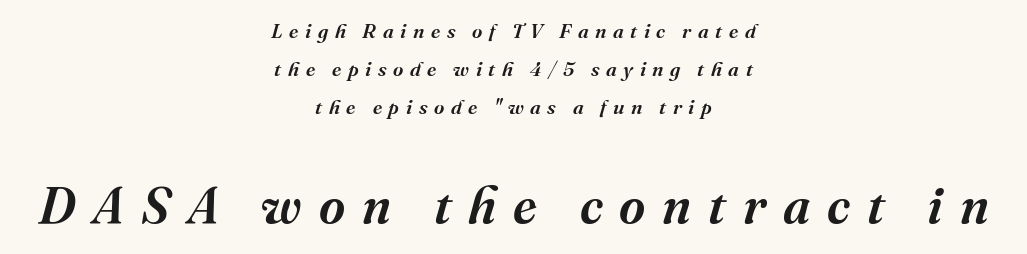
Neither beginnings nor endings align; midpoints do. The lettering tilts uniformly, giving the passage an italic look. Serifs: yes, visible at the terminals of the letterforms. This sample trades compactness for vertical openness between lines. Words appear elongated and porous because spacing is wide. A student would notice the bottom passage is typeset larger than what precedes it.
